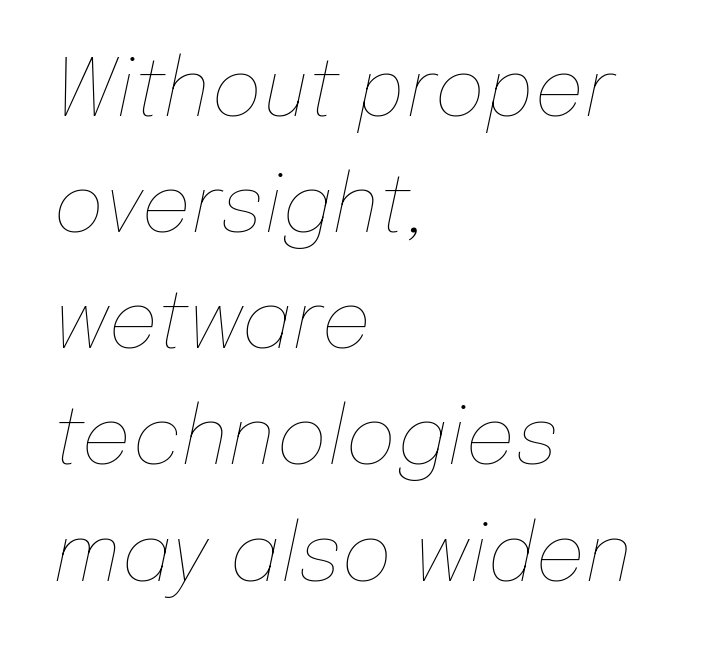
The image shows 79 px thin type, italic (leaning right); set left-aligned, normal line spacing (1.47x), normal letter spacing, not underlined; low stroke contrast and a medium x-height.
